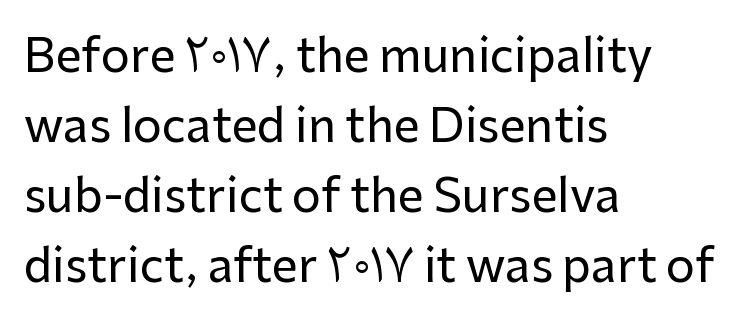
The image shows 46 px sans-serif type, upright; set left-aligned, normal line spacing (1.52x), normal letter spacing, not underlined; low stroke contrast and a medium x-height.
